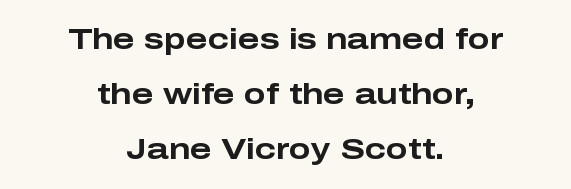
{"serif": "no", "italic": "no", "bold": "yes", "weight": "bold", "width": "wide", "stroke_contrast": "low", "x_height": "medium", "monospaced": "no", "underline": "no", "align": "center", "line_spacing_ratio": 1.89, "letter_spacing": "normal", "letter_spacing_em": 0.0, "glyph_px": 29}
